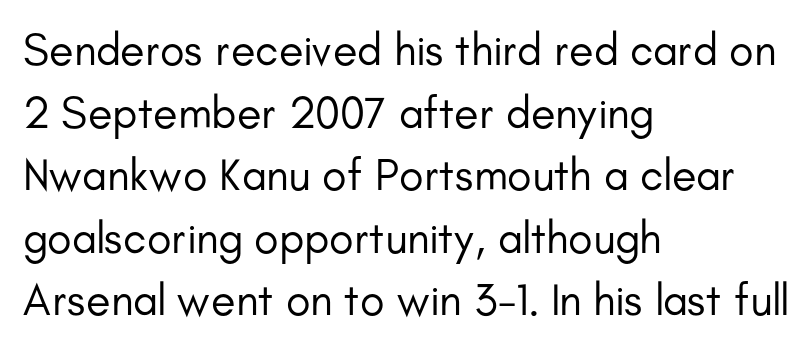
The image shows 45 px regular-weight sans-serif type, upright; set left-aligned, normal line spacing (1.39x), normal letter spacing, not underlined; low stroke contrast and a small x-height.
